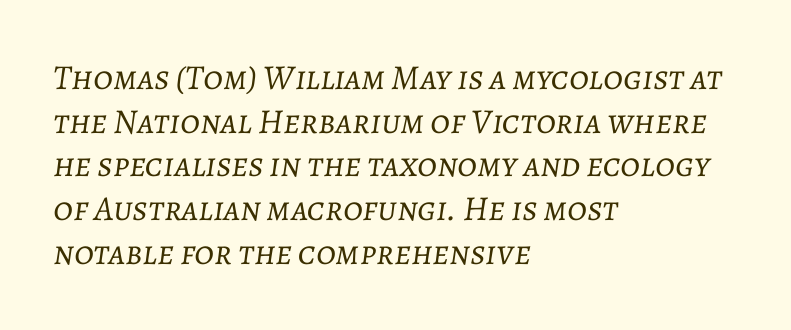
The image shows 35 px light type, italic (leaning right); set left-aligned, normal line spacing (1.25x), normal letter spacing, not underlined; low stroke contrast and a medium x-height.
